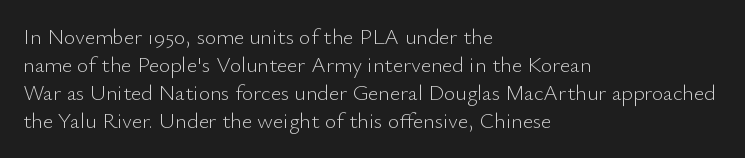
Q: Is the text bold? A: No.
Q: Is the text italic (slanted)? A: No, it is upright.
Q: Is the text underlined? A: No.
Q: How is the paragraph aligned? A: Left-aligned.
Q: Is the spacing between letters normal or unusually wide? A: Normal.
Q: Is the spacing between lines tight, normal or loose? A: Normal.
